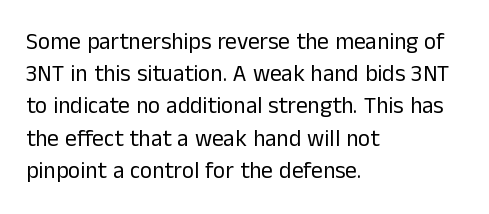
Q: Is the text bold? A: No.
Q: Is the text italic (slanted)? A: No, it is upright.
Q: Is the text underlined? A: No.
Q: How is the paragraph aligned? A: Left-aligned.
Q: Is the spacing between letters normal or unusually wide? A: Normal.
Q: Is the spacing between lines tight, normal or loose? A: Normal.
